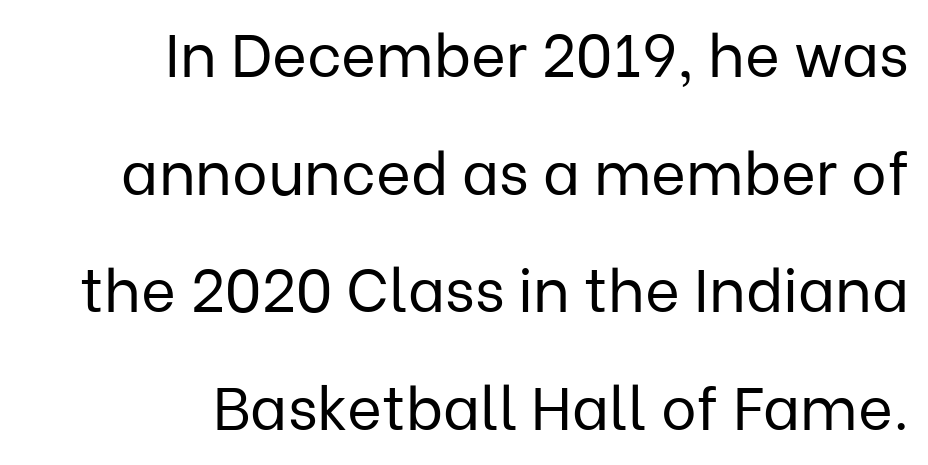
The image shows 60 px regular-weight sans-serif type, upright; set right-aligned, loose line spacing (1.96x), normal letter spacing, not underlined; low stroke contrast and a medium x-height.
